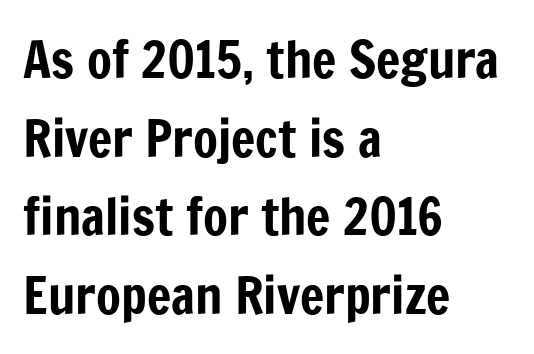
Q: Is the text italic (slanted)? A: No, it is upright.
Q: Is the typeface a serif or a sans-serif typeface? A: Sans-serif.
Q: Is the text underlined? A: No.
Q: How is the paragraph aligned? A: Left-aligned.
Q: Is the spacing between letters normal or unusually wide? A: Normal.
Q: Is the spacing between lines tight, normal or loose? A: Normal.
Q: Width (condensed, normal, or wide)? A: Condensed.
Q: Stroke contrast? A: Low.
Q: x-height? A: Medium.
Q: Monospaced? A: No.
